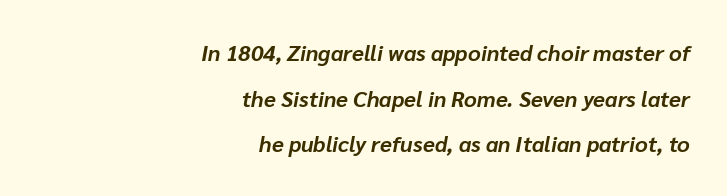
Q: Is the text bold? A: Yes.
Q: Is the text italic (slanted)? A: Yes, it leans right by about 10 degrees.
Q: Is the text underlined? A: No.
Q: How is the paragraph aligned? A: Right-aligned.
Q: Is the spacing between letters normal or unusually wide? A: Normal.
Q: Is the spacing between lines tight, normal or loose? A: Loose.
